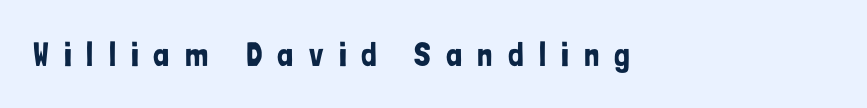
Posture: straight, roman, zero tilt. Unmarked baselines from the first word to the last. Line beginnings align vertically; line endings do not. Note the varied advance widths — an 'i' is clearly narrower than an 'm'. The face used here is a sans, in the tradition of grotesques and geometrics.
